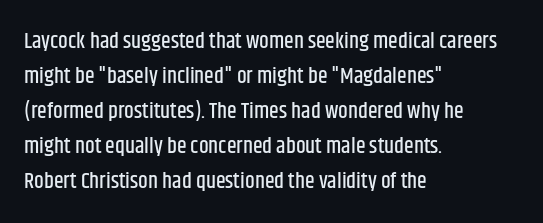
The vertical gap from one line to the next is medium. In terms of posture, this sample is upright. The ragged edge is on the right, which tells us the setting is flush left. Look at the tracking — it's just the regular setting, nothing added. Only glyphs here, with clear space below each row.
